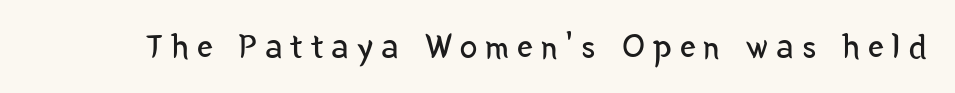
{"serif": "no", "italic": "no", "bold": "no", "weight": "regular", "width": "condensed", "stroke_contrast": "low", "x_height": "medium", "monospaced": "no", "underline": "no", "letter_spacing": "wide", "letter_spacing_em": 0.23, "glyph_px": 35}
